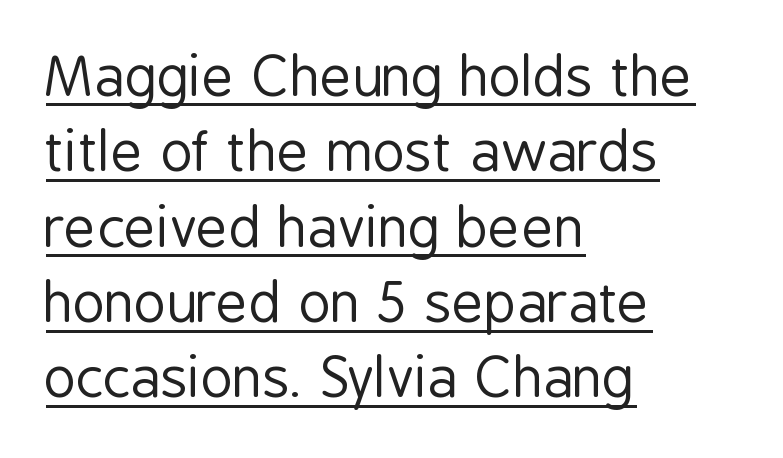
Q: Is the text bold? A: No.
Q: Is the text italic (slanted)? A: No, it is upright.
Q: Is the typeface a serif or a sans-serif typeface? A: Sans-serif.
Q: Is the text underlined? A: Yes.
Q: How is the paragraph aligned? A: Left-aligned.
Q: Is the spacing between letters normal or unusually wide? A: Normal.
Q: Is the spacing between lines tight, normal or loose? A: Normal.
Q: Width (condensed, normal, or wide)? A: Condensed.
Q: Stroke contrast? A: Low.
Q: x-height? A: Medium.
Q: Monospaced? A: No.
